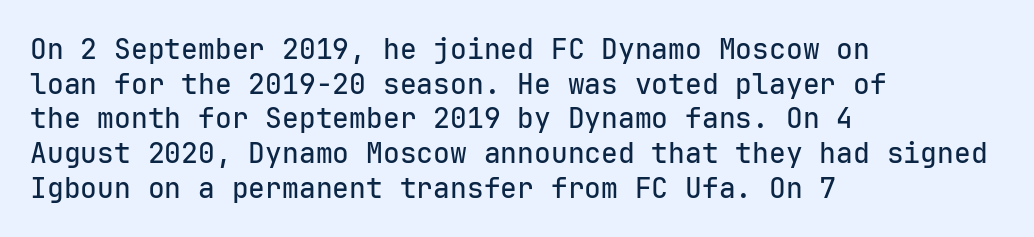
Are there feet on the stems? There aren't — it's a sans. Left-aligned paragraph, ragged on the right. Is this a fixed-width face? Yes — each glyph sits in an identical cell. What stands out about the letter spacing? Nothing — it is the standard amount. Type without underlining. Style check: upright.
